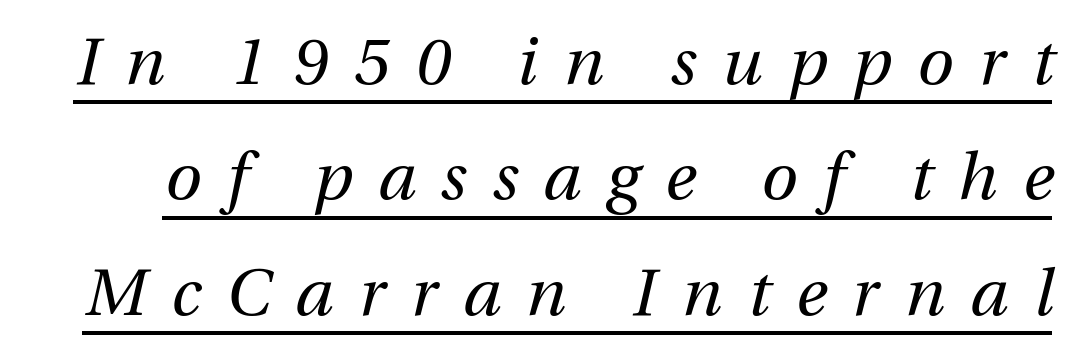
{"italic": "yes", "lean": "right", "slant_degrees": 12, "bold": "no", "weight": "regular", "width": "normal", "stroke_contrast": "medium", "x_height": "medium", "monospaced": "no", "underline": "yes", "line_spacing_ratio": 1.75, "letter_spacing": "wide", "letter_spacing_em": 0.39, "glyph_px": 66}
